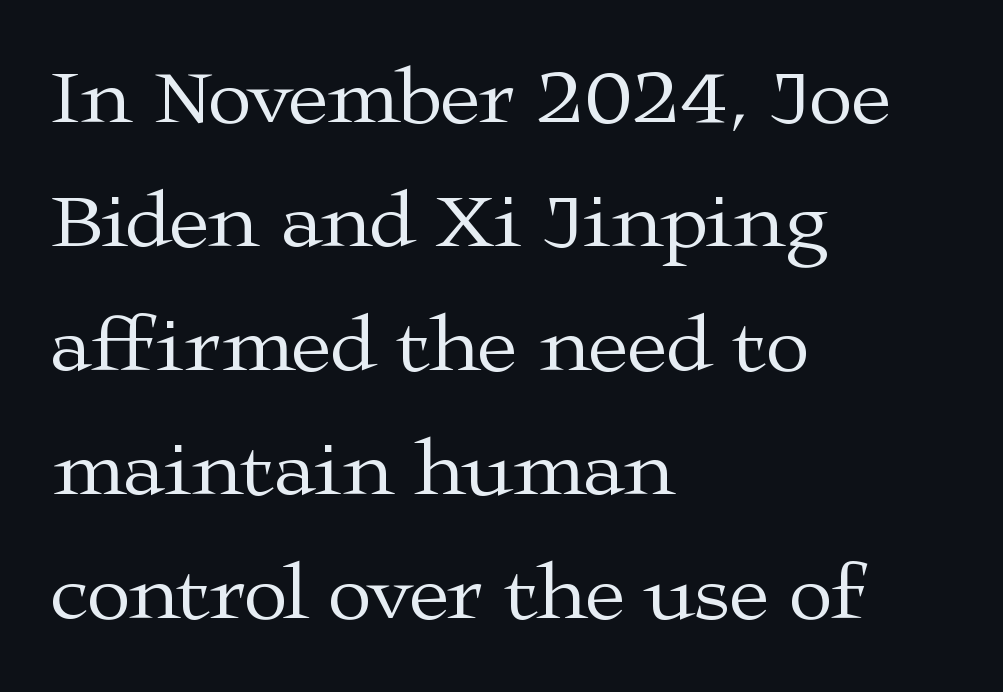
The glyphs in this specimen are seriffed. Compared with typical body copy, the letter spacing here is the same. This rendering uses left alignment, leaving the right contour irregular. Think of a printed novel: that variable character pitch is what you see here. Anything drawn beneath the words? Only blank space. Each new line begins a customary step beneath the previous one.
